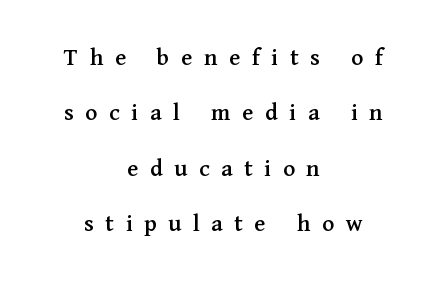
The typesetter chose a symmetrical, centered arrangement here. When letters stand straight like this, we call the style roman or upright. Horizontal bands of white between lines are thick stripes. What stands out about the letter spacing? Its width — letters are far apart.
